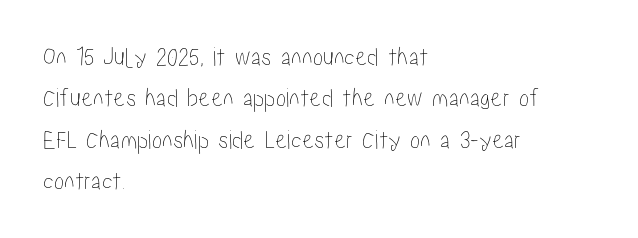
Q: Is the text italic (slanted)? A: No, it is upright.
Q: Is the text underlined? A: No.
Q: How is the paragraph aligned? A: Left-aligned.
Q: Is the spacing between letters normal or unusually wide? A: Normal.
Q: Is the spacing between lines tight, normal or loose? A: Normal.
